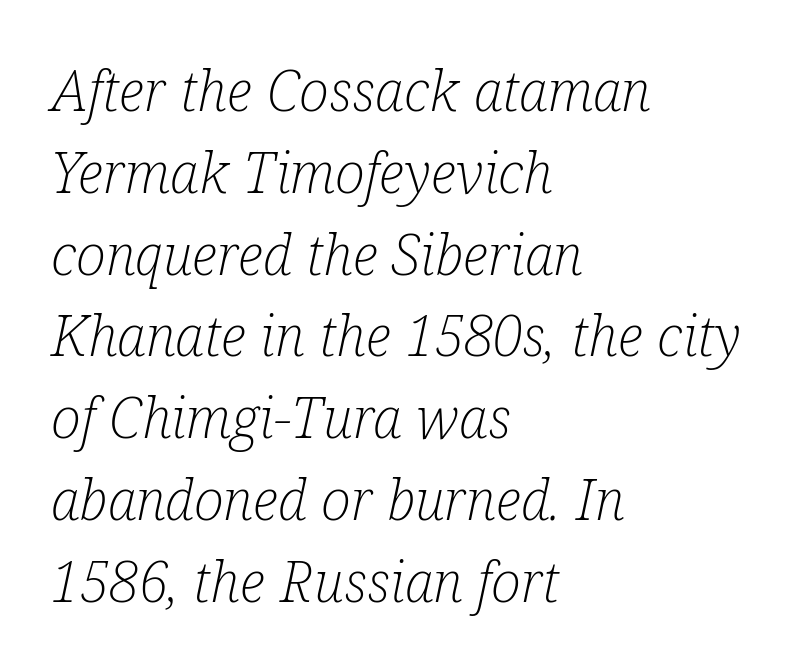
Q: Is the text bold? A: No.
Q: Is the text italic (slanted)? A: Yes, it leans right by about 12 degrees.
Q: Is the typeface a serif or a sans-serif typeface? A: Serif.
Q: Is the text underlined? A: No.
Q: How is the paragraph aligned? A: Left-aligned.
Q: Is the spacing between letters normal or unusually wide? A: Normal.
Q: Is the spacing between lines tight, normal or loose? A: Normal.
Q: Width (condensed, normal, or wide)? A: Condensed.
Q: Stroke contrast? A: Low.
Q: x-height? A: Medium.
Q: Monospaced? A: No.
